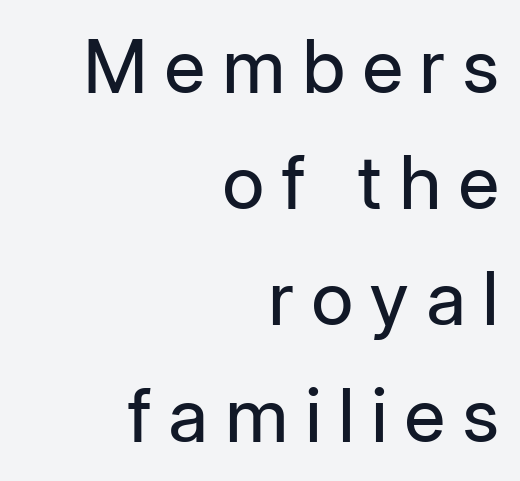
Each row of text sits above clean, open space. These glyphs show unthickened strokes, regular width or finer. These lines are set flush right with a ragged left edge. Summary of vertical rhythm: regular, with standard interline spacing. When letters stand straight like this, we call the style roman or upright.
